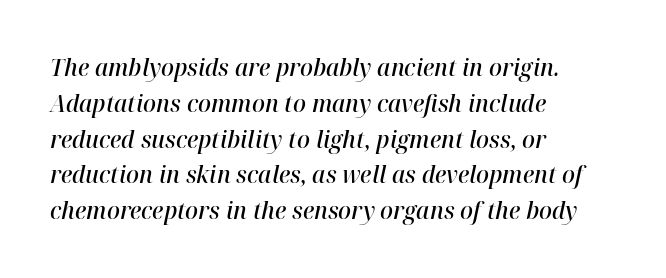
Check under the words: just untouched page. Typographic density is moderately raised because the face is semibold. Here the glyphs are tracked normally, forming tight word shapes. The face used here has a pronounced slope to its letters.
